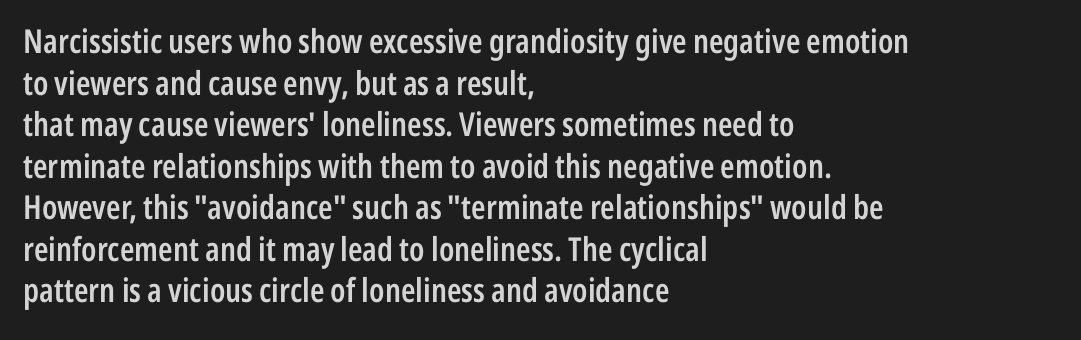
{"serif": "no", "italic": "no", "bold": "semi", "weight": "semibold", "width": "condensed", "stroke_contrast": "low", "x_height": "medium", "monospaced": "no", "underline": "no", "align": "left", "line_spacing": "normal", "line_spacing_ratio": 1.26, "letter_spacing": "normal", "letter_spacing_em": 0.0, "glyph_px": 33}
